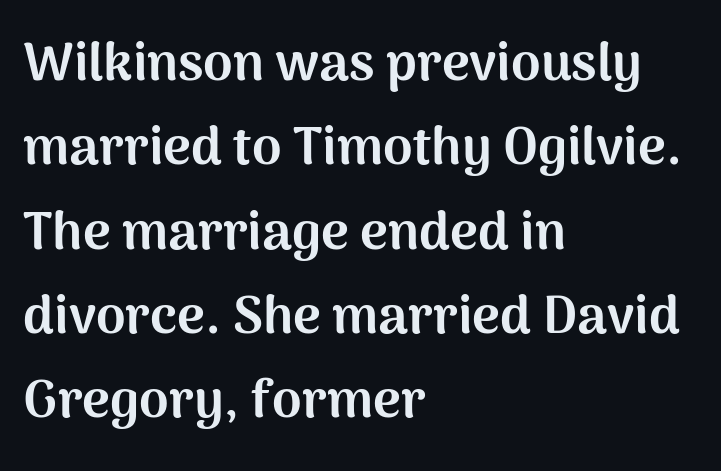
{"serif": "no", "italic": "no", "bold": "yes", "weight": "bold", "width": "normal", "stroke_contrast": "medium", "x_height": "medium", "monospaced": "no", "underline": "no", "align": "left", "line_spacing": "normal", "line_spacing_ratio": 1.59, "letter_spacing": "normal", "letter_spacing_em": 0.0, "glyph_px": 53}
